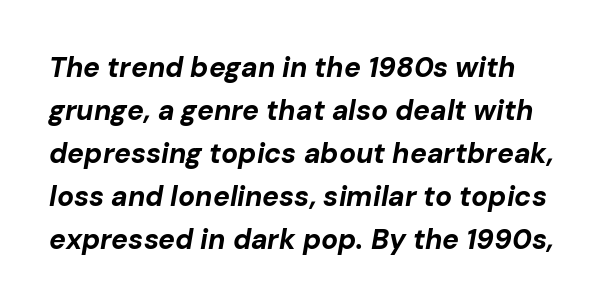
Q: Is the text bold? A: Yes.
Q: Is the text italic (slanted)? A: Yes, it leans right by about 10 degrees.
Q: Is the text underlined? A: No.
Q: Is the spacing between letters normal or unusually wide? A: Normal.
Q: Is the spacing between lines tight, normal or loose? A: Normal.
Q: Width (condensed, normal, or wide)? A: Normal.
Q: Stroke contrast? A: Low.
Q: x-height? A: Medium.
Q: Monospaced? A: No.
